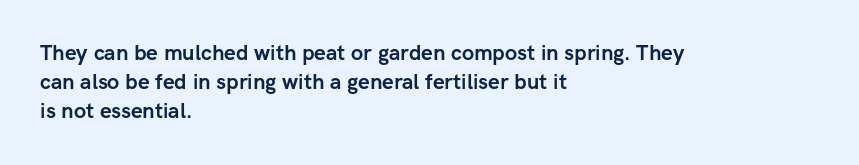
{"italic": "no", "bold": "yes", "underline": "no", "align": "left", "line_spacing": "normal", "line_spacing_ratio": 1.39, "letter_spacing": "normal", "letter_spacing_em": 0.0, "glyph_px": 21}
